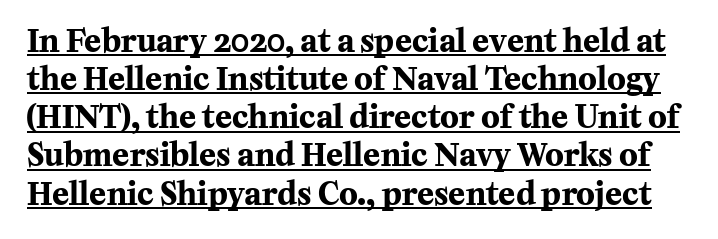
Look at the bottom of the vertical strokes: they flare into serifs here. A full-strength bold gives these letters their thick strokes. The lettering holds an erect, upright posture throughout. The face used here is proportionally spaced, like ordinary book or web type. A continuous stroke trails under the words, as in a hyperlink. This rendering leaves character spacing at its baseline value.
